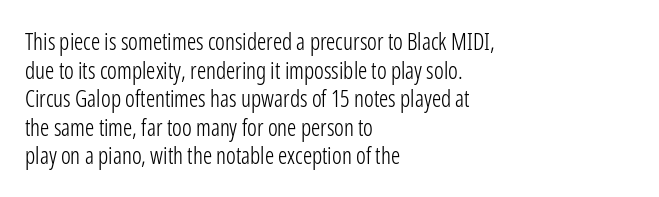
Beneath every word, the page is bare. On a weight scale, this lands at 450 or below. Look at the tracking — it's just the regular setting, nothing added. The typesetter chose a ragged-right arrangement here. Upright lettering throughout.
